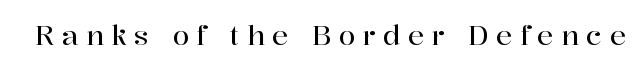
The image shows 27 px text type, upright; set unusually wide letter spacing (+0.27 em), not underlined.
